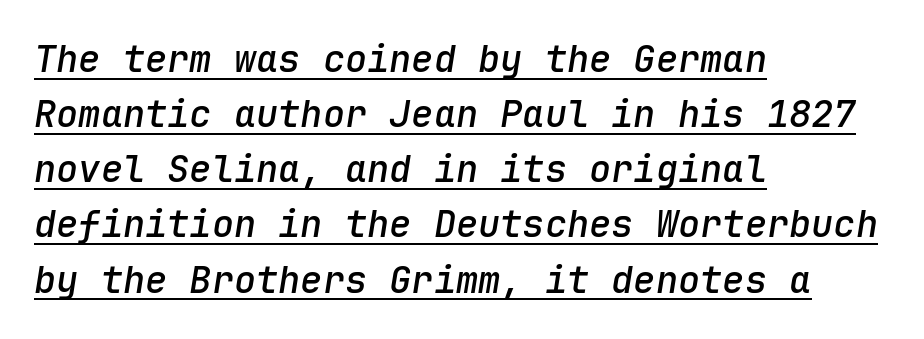
Q: Is the text bold? A: Semi-bold.
Q: Is the text italic (slanted)? A: Yes, it leans right by about 9 degrees.
Q: Is the text underlined? A: Yes.
Q: How is the paragraph aligned? A: Left-aligned.
Q: Is the spacing between letters normal or unusually wide? A: Normal.
Q: Is the spacing between lines tight, normal or loose? A: Normal.
Q: Width (condensed, normal, or wide)? A: Normal.
Q: Stroke contrast? A: Low.
Q: x-height? A: Medium.
Q: Monospaced? A: Yes.
